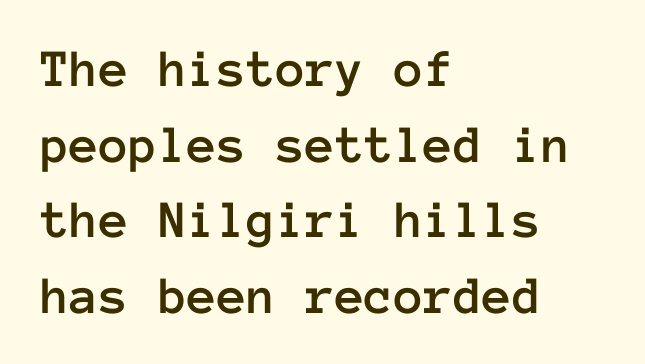
{"italic": "no", "width": "normal", "stroke_contrast": "low", "x_height": "medium", "monospaced": "yes", "underline": "no", "align": "left", "line_spacing": "normal", "line_spacing_ratio": 1.4, "letter_spacing": "normal", "letter_spacing_em": 0.0, "glyph_px": 54}
